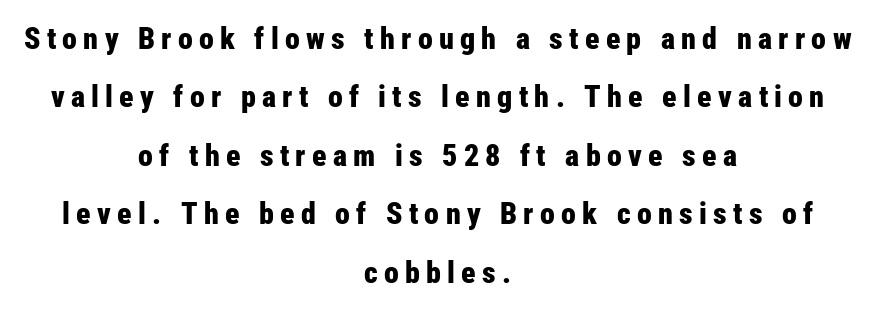
Loosely led — the rows are spread out. A clean baseline with only descenders dipping below it. Ascenders rise straight up at ninety degrees. Each word looks stretched out because of the extra space between its letters.
